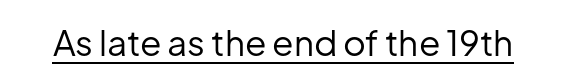
{"serif": "no", "italic": "no", "bold": "no", "weight": "regular", "width": "normal", "stroke_contrast": "low", "x_height": "medium", "monospaced": "no", "underline": "yes", "letter_spacing": "normal", "letter_spacing_em": 0.0, "glyph_px": 35}
